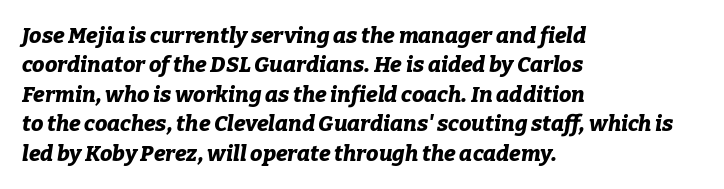
The image shows 22 px bold type, italic (leaning right); set left-aligned, normal line spacing (1.34x), normal letter spacing, not underlined.
